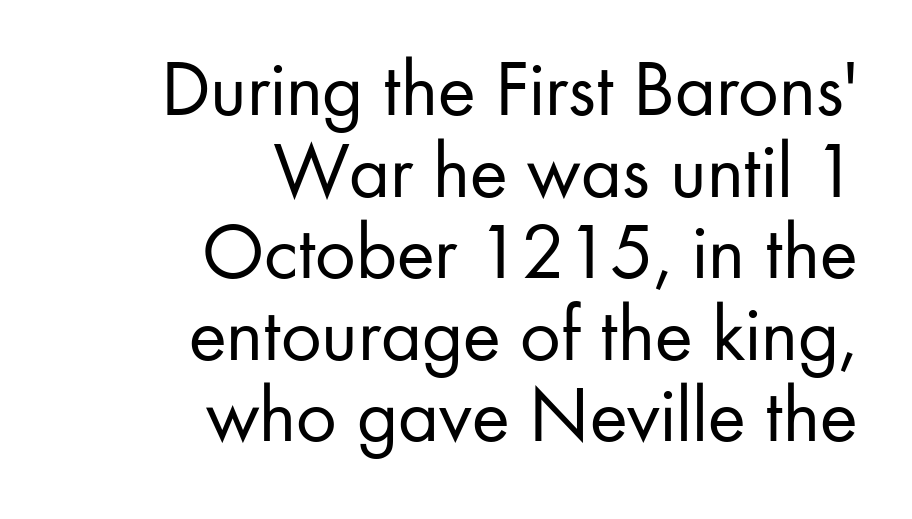
Quick note: not italic, upright. The type family on display is of the sans-serif kind. The text block is weighted toward the right margin, trailing off unevenly leftward. Only glyphs here, with clear space below each row. The passage shown is not bold in any degree. Whoever set this chose condensed vertical rhythm over breathing room.
